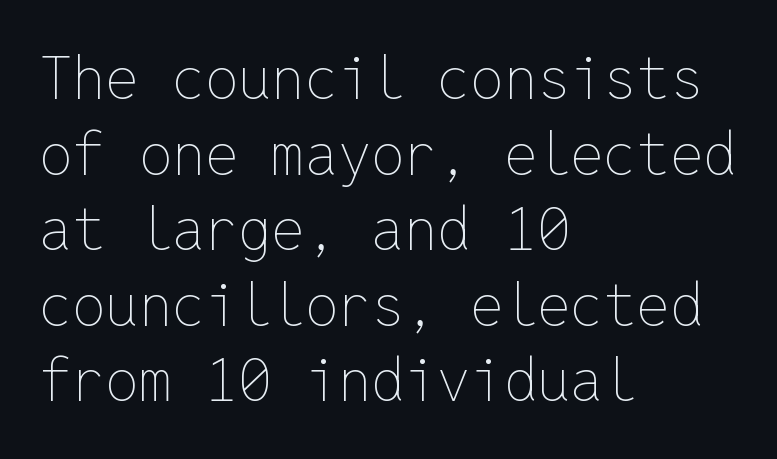
The image shows 59 px thin type, upright, monospaced; set left-aligned, normal line spacing (1.28x), normal letter spacing, not underlined; low stroke contrast and a medium x-height.
